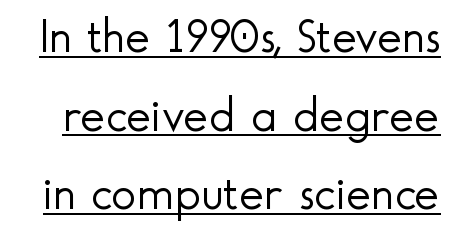
{"serif": "no", "italic": "no", "bold": "no", "weight": "light", "width": "normal", "x_height": "small", "monospaced": "no", "underline": "yes", "line_spacing": "normal", "line_spacing_ratio": 1.64, "letter_spacing": "normal", "letter_spacing_em": 0.0, "glyph_px": 48}
